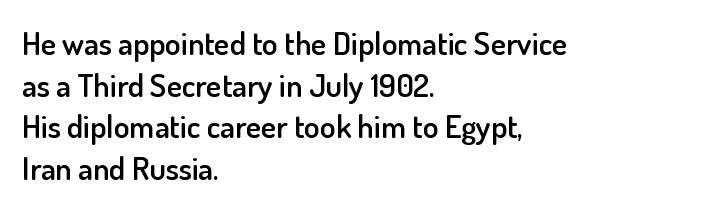
{"serif": "no", "italic": "no", "bold": "semi", "weight": "semibold", "width": "normal", "stroke_contrast": "low", "x_height": "small", "monospaced": "no", "underline": "no", "align": "left", "line_spacing": "normal", "line_spacing_ratio": 1.3, "letter_spacing": "normal", "letter_spacing_em": 0.0, "glyph_px": 32}
